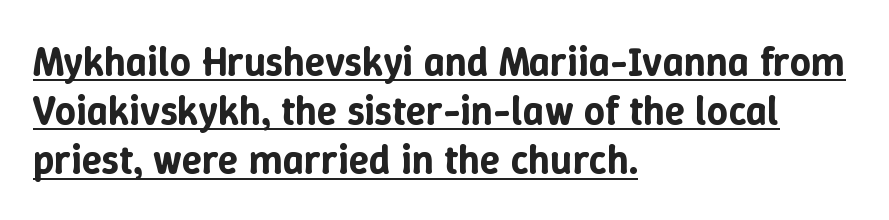
The lettering is marked with a stroke running underneath it. Every row of glyphs begins at an identical x-position on the left. Looks like regular typesetting: each glyph gets only the width it needs. The letters stand upright; this is a roman face.
